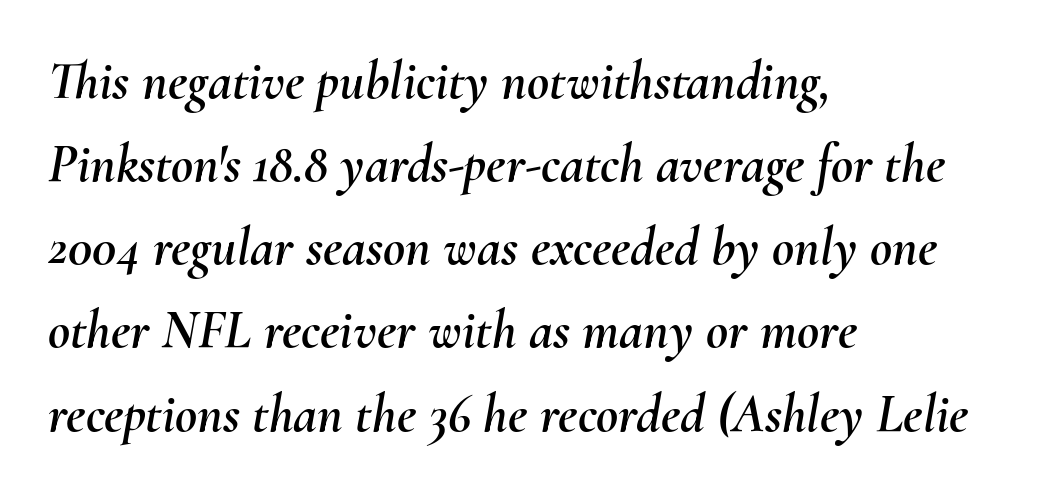
The image shows 54 px text type, italic (leaning right); set left-aligned, normal line spacing (1.54x), normal letter spacing, not underlined; medium stroke contrast and a small x-height.
